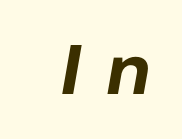
{"italic": "yes", "lean": "right", "slant_degrees": 10, "bold": "yes", "weight": "bold", "width": "normal", "stroke_contrast": "low", "x_height": "medium", "monospaced": "no", "underline": "no", "letter_spacing": "wide", "letter_spacing_em": 0.35, "glyph_px": 70}
